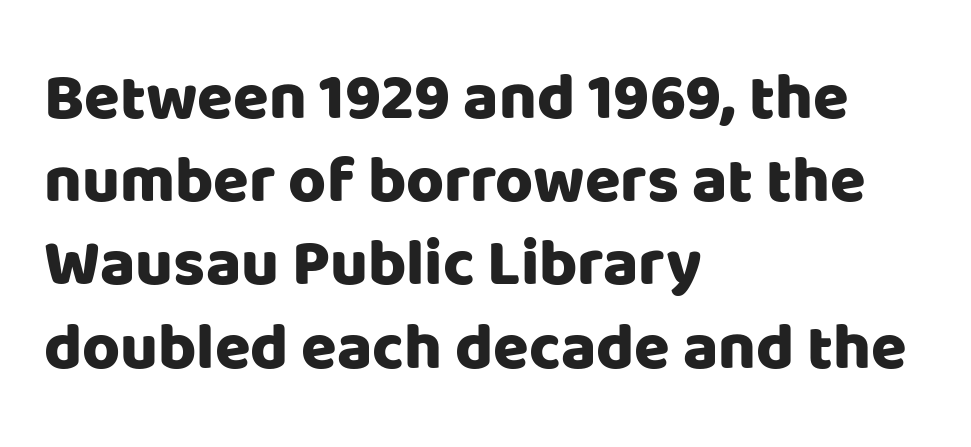
{"serif": "no", "italic": "no", "width": "normal", "stroke_contrast": "low", "x_height": "large", "monospaced": "no", "underline": "no", "align": "left", "line_spacing": "normal", "line_spacing_ratio": 1.28, "letter_spacing": "normal", "letter_spacing_em": 0.0, "glyph_px": 65}
